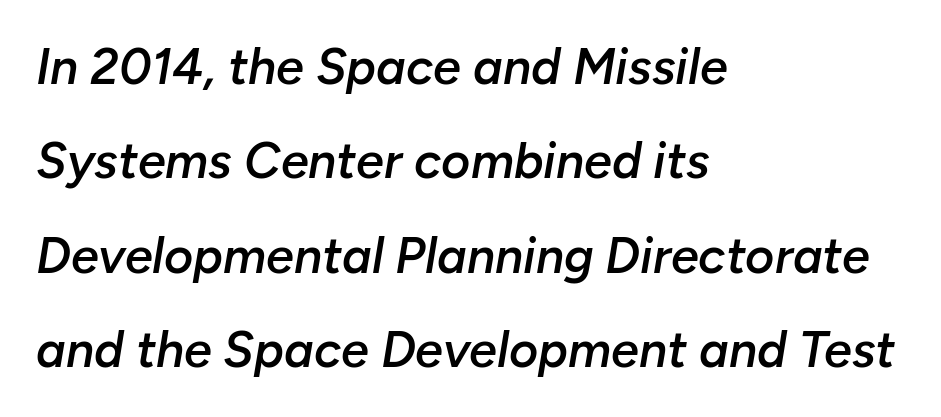
{"italic": "yes", "lean": "right", "slant_degrees": 10, "bold": "semi", "weight": "semibold", "width": "normal", "stroke_contrast": "low", "x_height": "medium", "monospaced": "no", "underline": "no", "align": "left", "line_spacing_ratio": 1.89, "letter_spacing": "normal", "letter_spacing_em": 0.0, "glyph_px": 50}
